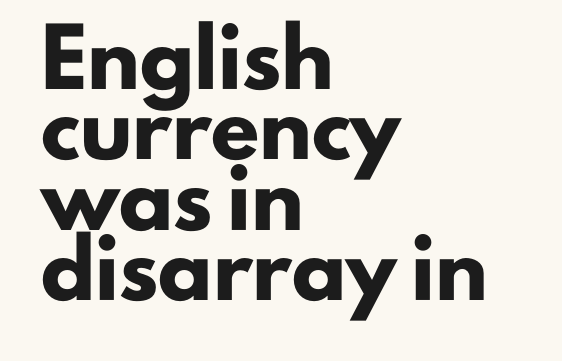
{"serif": "no", "italic": "no", "bold": "yes", "weight": "heavy", "width": "normal", "stroke_contrast": "low", "x_height": "small", "monospaced": "no", "underline": "no", "align": "left", "line_spacing": "normal", "line_spacing_ratio": 1.33, "letter_spacing": "normal", "letter_spacing_em": 0.0, "glyph_px": 53}
